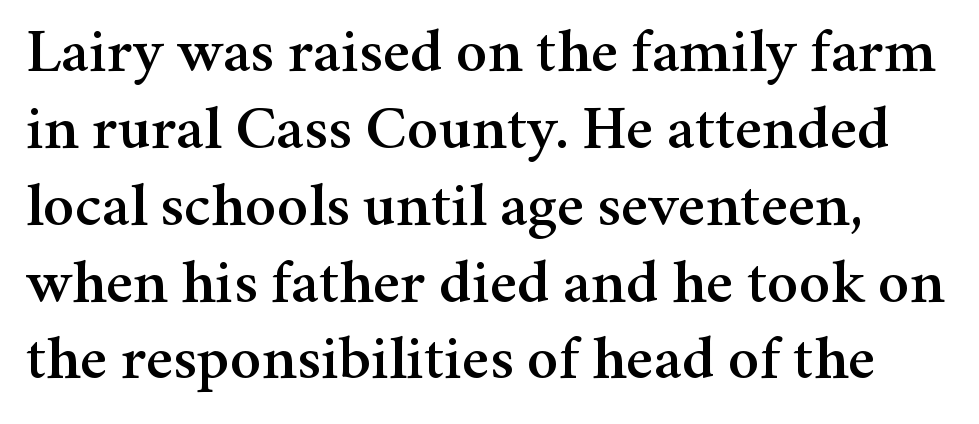
Q: Is the text italic (slanted)? A: No, it is upright.
Q: Is the typeface a serif or a sans-serif typeface? A: Serif.
Q: Is the text underlined? A: No.
Q: Is the spacing between letters normal or unusually wide? A: Normal.
Q: Width (condensed, normal, or wide)? A: Normal.
Q: Stroke contrast? A: Medium.
Q: x-height? A: Medium.
Q: Monospaced? A: No.
